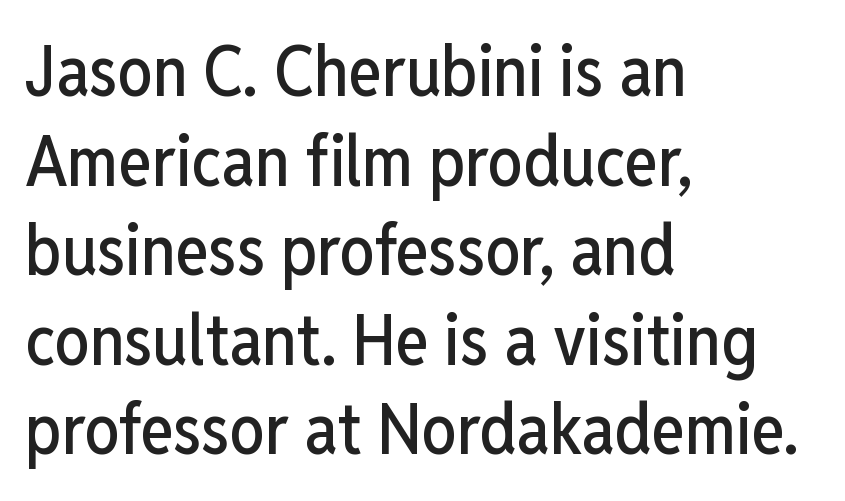
{"serif": "no", "italic": "no", "width": "condensed", "stroke_contrast": "low", "x_height": "medium", "monospaced": "no", "underline": "no", "align": "left", "line_spacing": "normal", "line_spacing_ratio": 1.28, "letter_spacing": "normal", "letter_spacing_em": 0.0, "glyph_px": 70}
